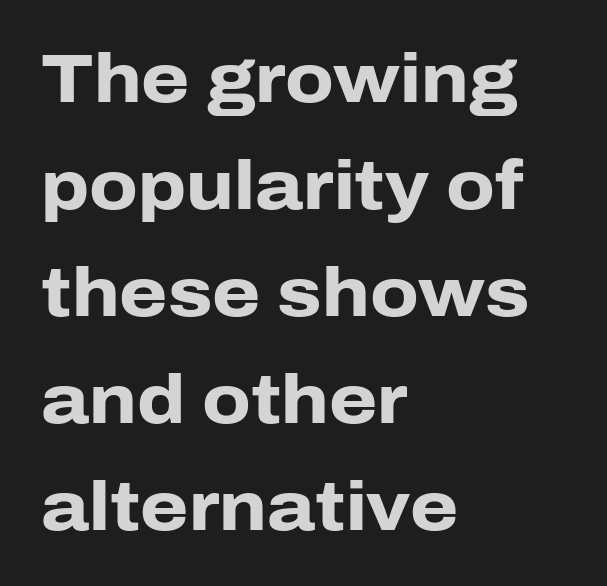
Q: Is the text bold? A: Yes.
Q: Is the text italic (slanted)? A: No, it is upright.
Q: Is the typeface a serif or a sans-serif typeface? A: Sans-serif.
Q: Is the text underlined? A: No.
Q: How is the paragraph aligned? A: Left-aligned.
Q: Is the spacing between letters normal or unusually wide? A: Normal.
Q: Is the spacing between lines tight, normal or loose? A: Normal.
Q: Width (condensed, normal, or wide)? A: Normal.
Q: Stroke contrast? A: Low.
Q: x-height? A: Medium.
Q: Monospaced? A: No.
